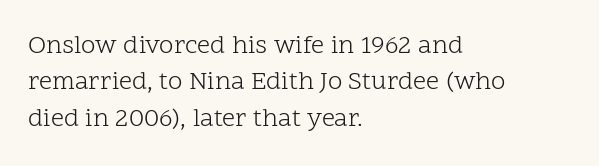
{"italic": "no", "bold": "no", "underline": "no", "align": "left", "line_spacing": "normal", "line_spacing_ratio": 1.4, "letter_spacing": "normal", "letter_spacing_em": 0.0, "glyph_px": 26}
